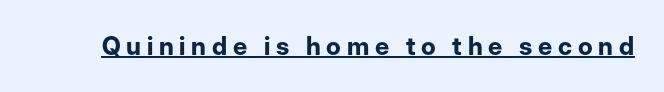
Q: Is the text bold? A: Yes.
Q: Is the text italic (slanted)? A: No, it is upright.
Q: Is the text underlined? A: Yes.
Q: Is the spacing between letters normal or unusually wide? A: Unusually wide.
